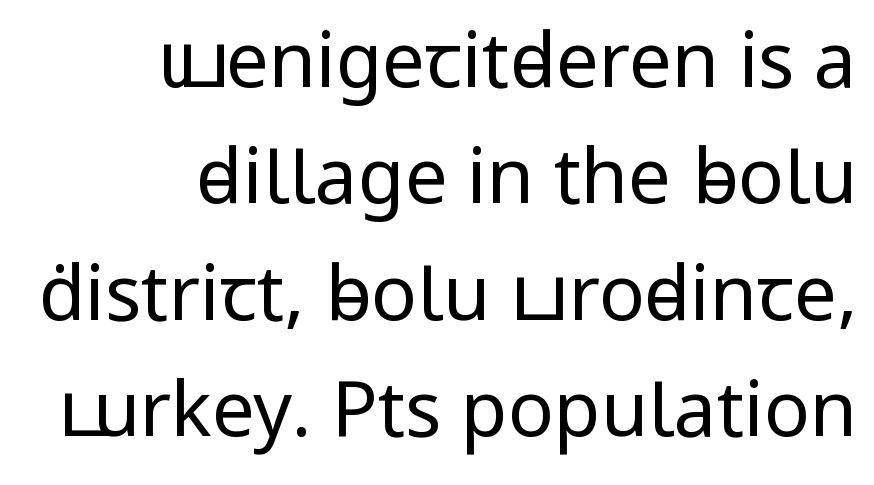
These lines are composed in type without serifs. Summary of vertical rhythm: regular, with standard interline spacing. Only glyphs here, with clear space below each row. Spacing verdict: proportional, widths tailored to each character. On a weight scale, this lands at 450 or below. The lines in this sample share a right terminus and differ only in where they begin.
